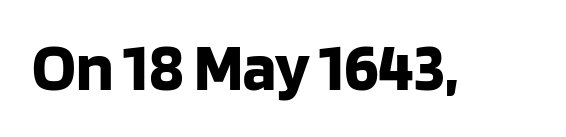
{"serif": "no", "italic": "no", "bold": "yes", "weight": "bold", "width": "normal", "stroke_contrast": "low", "x_height": "large", "monospaced": "no", "underline": "no", "letter_spacing": "normal", "letter_spacing_em": 0.0, "glyph_px": 68}
